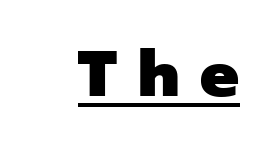
The image shows 65 px heavy sans-serif type, upright; set unusually wide letter spacing (+0.32 em), underlined; low stroke contrast and a medium x-height.
